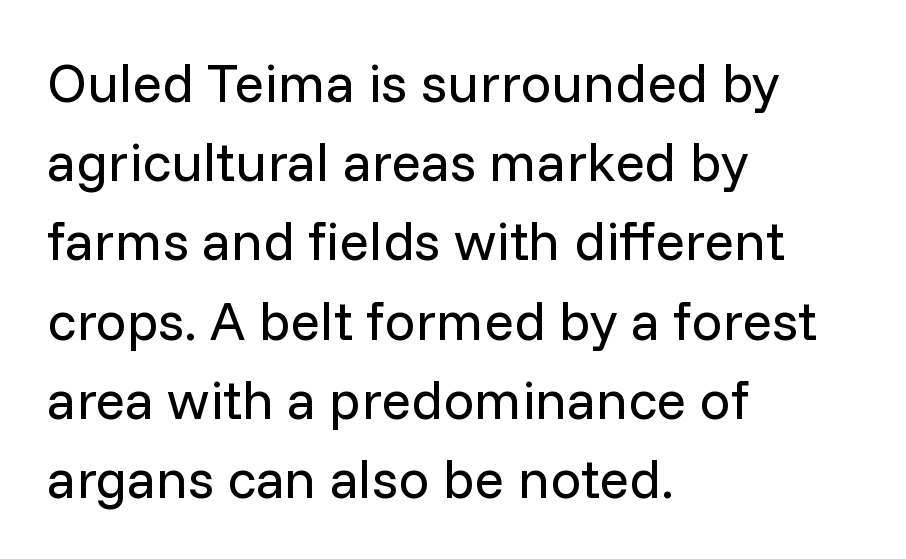
{"serif": "no", "italic": "no", "bold": "no", "weight": "regular", "width": "normal", "stroke_contrast": "low", "x_height": "medium", "monospaced": "no", "underline": "no", "align": "left", "line_spacing": "normal", "line_spacing_ratio": 1.44, "letter_spacing": "normal", "letter_spacing_em": 0.0, "glyph_px": 55}
